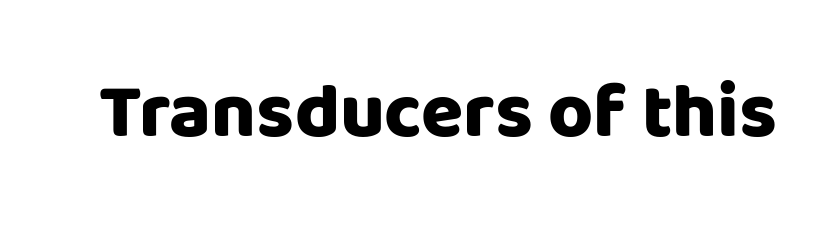
The image shows 77 px heavy sans-serif type, upright; set normal letter spacing, not underlined; low stroke contrast and a large x-height.
